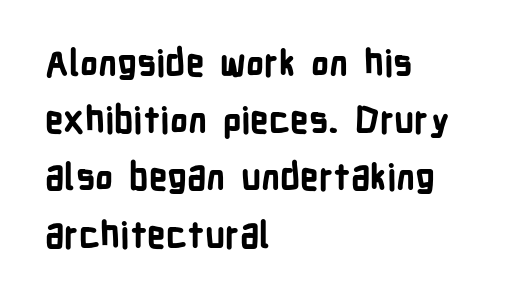
{"serif": "no", "italic": "no", "bold": "yes", "weight": "bold", "width": "condensed", "stroke_contrast": "low", "x_height": "medium", "monospaced": "no", "underline": "no", "align": "left", "line_spacing": "normal", "line_spacing_ratio": 1.59, "letter_spacing": "normal", "letter_spacing_em": 0.0, "glyph_px": 36}
